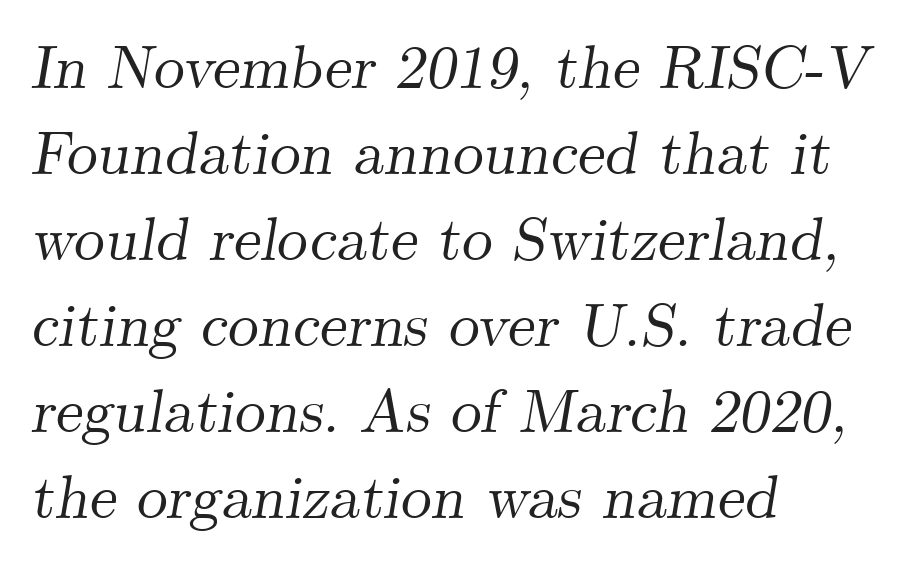
The image shows 61 px serif type, italic (leaning right); set left-aligned, normal line spacing (1.41x), normal letter spacing, not underlined; medium stroke contrast and a small x-height.
